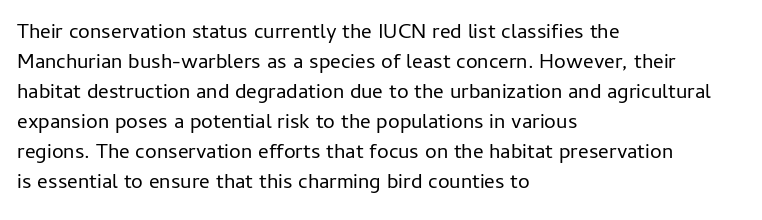
{"italic": "no", "bold": "no", "underline": "no", "align": "left", "line_spacing": "normal", "line_spacing_ratio": 1.43, "letter_spacing": "normal", "letter_spacing_em": 0.0, "glyph_px": 21}
